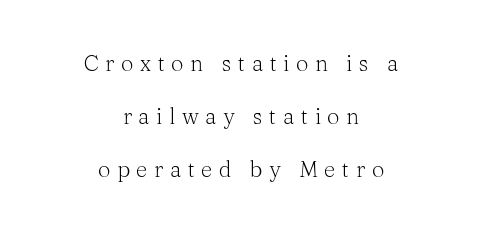
The tracking reads as deliberately expanded to a designer's eye. Interline gaps are noticeably wide in this sample. The font's upright variant was chosen for this text. Weight class: somewhere from thin through regular.
